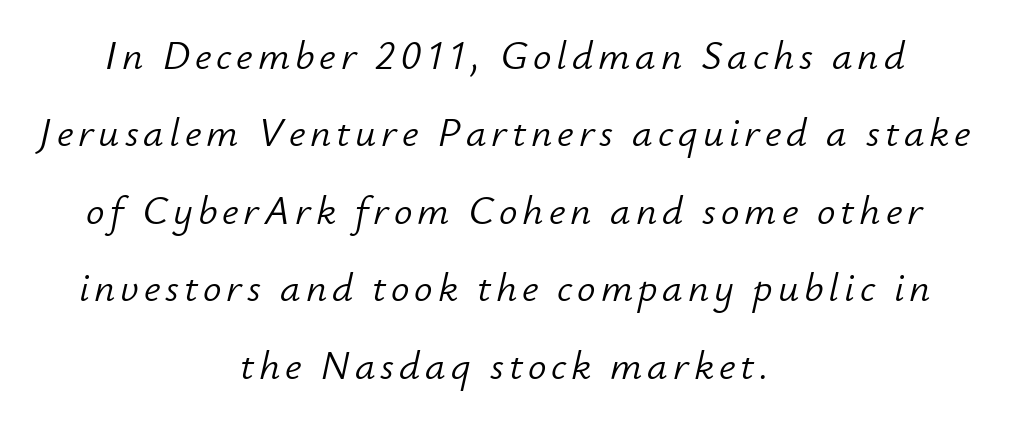
{"italic": "yes", "lean": "right", "slant_degrees": 12, "bold": "no", "weight": "light", "width": "normal", "stroke_contrast": "low", "x_height": "small", "monospaced": "no", "underline": "no", "align": "center", "line_spacing_ratio": 1.89, "glyph_px": 41}
